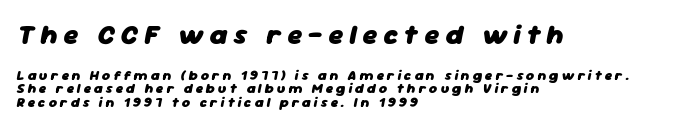
{"italic": "yes", "lean": "right", "slant_degrees": 11, "bold": "yes", "weight": "heavy", "width": "normal", "stroke_contrast": "low", "x_height": "medium", "monospaced": "no", "underline": "no", "align": "left", "line_spacing": "tight", "line_spacing_ratio": 0.97, "letter_spacing": "wide", "letter_spacing_em": 0.21, "larger_block": "first", "size_ratio": 2.0, "glyph_px": 28}
